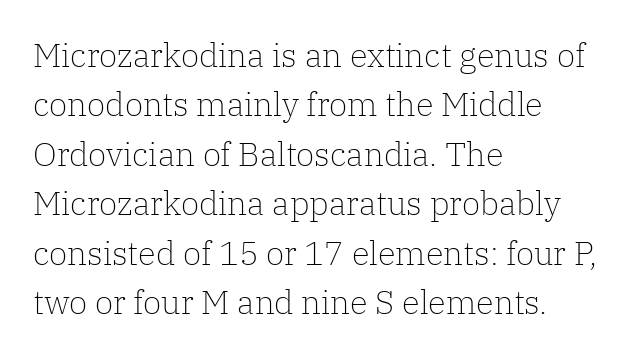
Q: Is the text bold? A: No.
Q: Is the text italic (slanted)? A: No, it is upright.
Q: Is the typeface a serif or a sans-serif typeface? A: Serif.
Q: Is the text underlined? A: No.
Q: How is the paragraph aligned? A: Left-aligned.
Q: Is the spacing between letters normal or unusually wide? A: Normal.
Q: Is the spacing between lines tight, normal or loose? A: Normal.
Q: Width (condensed, normal, or wide)? A: Normal.
Q: Stroke contrast? A: Low.
Q: x-height? A: Medium.
Q: Monospaced? A: No.
